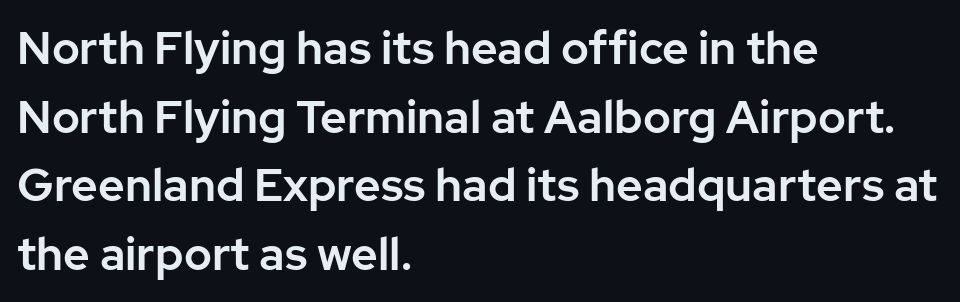
The image shows 46 px sans-serif type, upright; set left-aligned, normal line spacing (1.49x), normal letter spacing, not underlined; low stroke contrast and a medium x-height.
